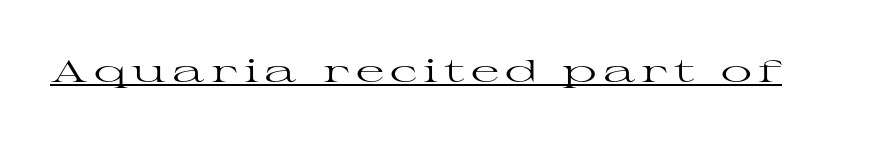
Looks like regular typesetting: each glyph gets only the width it needs. The specimen includes a rule beneath the text block's lines. Little horizontal feet cap the strokes, marking this as serif type. This is the regular roman posture of the typeface. Letters have the restrained weight of plain body copy at most.
